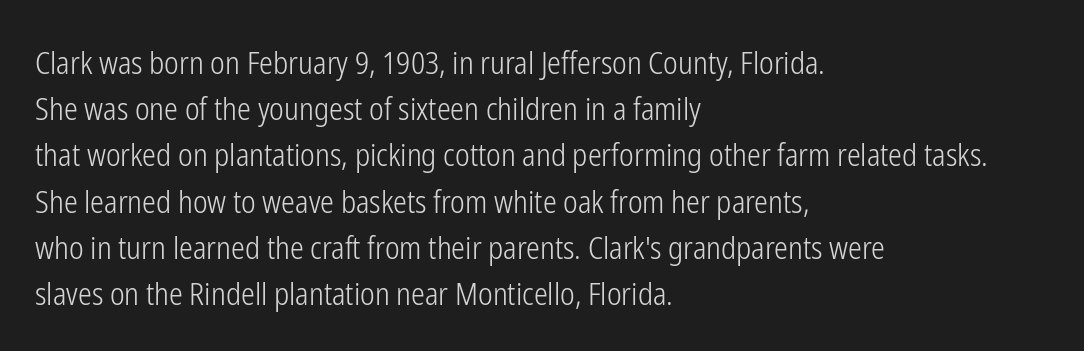
{"serif": "no", "italic": "no", "bold": "no", "weight": "light", "width": "condensed", "stroke_contrast": "low", "x_height": "medium", "monospaced": "no", "underline": "no", "align": "left", "line_spacing": "normal", "line_spacing_ratio": 1.49, "letter_spacing": "normal", "letter_spacing_em": 0.0, "glyph_px": 31}
